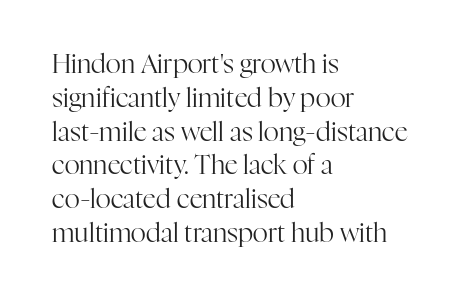
Descenders are the only things crossing below the line. Vertical strokes here are truly vertical. Compared with typical paragraphs, the rows here are spaced about the same. The setting favours the left margin, as ordinary paragraphs usually do.
